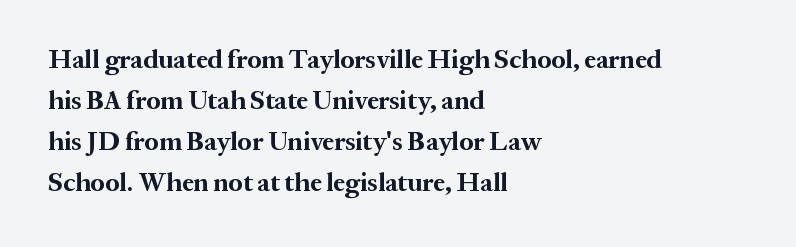
The image shows 26 px bold type, upright; set left-aligned, normal line spacing (1.58x), normal letter spacing, not underlined.
